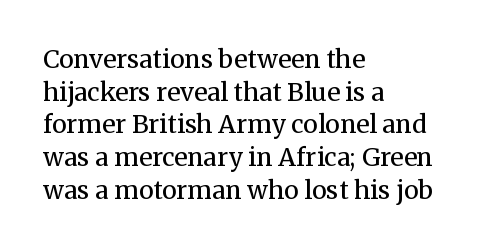
Q: Is the text bold? A: No.
Q: Is the text italic (slanted)? A: No, it is upright.
Q: Is the text underlined? A: No.
Q: How is the paragraph aligned? A: Left-aligned.
Q: Is the spacing between letters normal or unusually wide? A: Normal.
Q: Is the spacing between lines tight, normal or loose? A: Normal.
